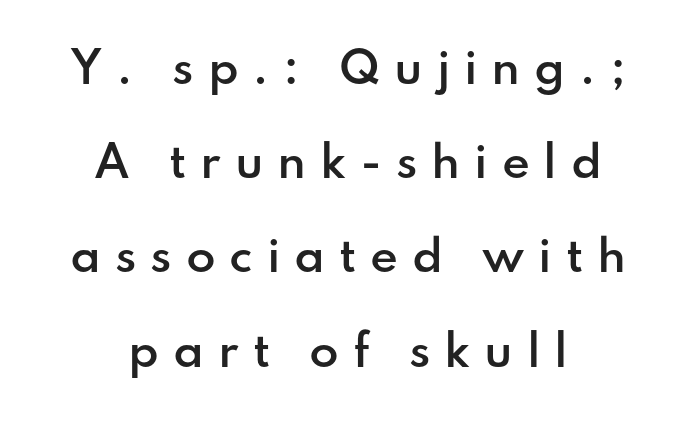
Q: Is the text bold? A: Semi-bold.
Q: Is the text italic (slanted)? A: No, it is upright.
Q: Is the typeface a serif or a sans-serif typeface? A: Sans-serif.
Q: Is the text underlined? A: No.
Q: How is the paragraph aligned? A: Centered.
Q: Is the spacing between letters normal or unusually wide? A: Unusually wide.
Q: Is the spacing between lines tight, normal or loose? A: Loose.
Q: Width (condensed, normal, or wide)? A: Normal.
Q: Stroke contrast? A: Low.
Q: x-height? A: Small.
Q: Monospaced? A: No.
